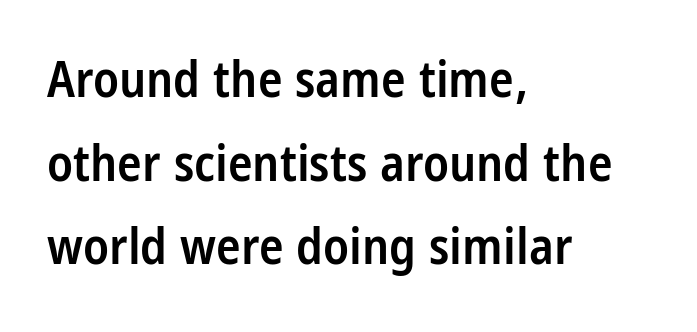
{"serif": "no", "italic": "no", "bold": "semi", "weight": "semibold", "width": "condensed", "stroke_contrast": "low", "x_height": "large", "monospaced": "no", "underline": "no", "align": "left", "line_spacing": "normal", "line_spacing_ratio": 1.64, "letter_spacing": "normal", "letter_spacing_em": 0.0, "glyph_px": 51}
